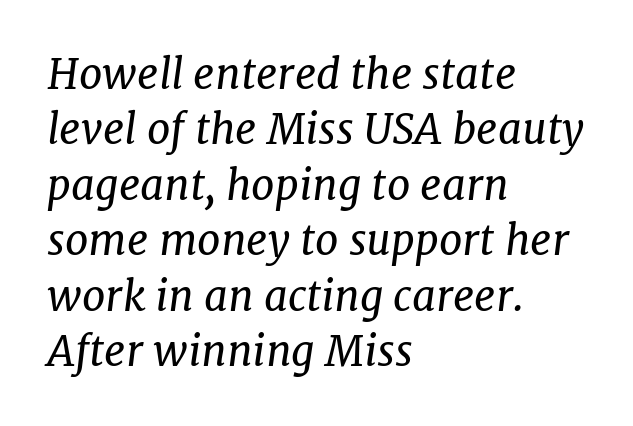
The text block is weighted toward the left margin, trailing off unevenly rightward. How would I describe the line gaps? Plain and ordinary. Stems here are at most as thick as an everyday book face. Is this a fixed-width face? No — the glyphs have proportional, varying widths.
